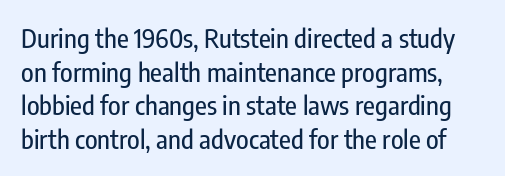
The image shows 26 px text type, upright; set normal line spacing (1.29x), normal letter spacing, not underlined.
